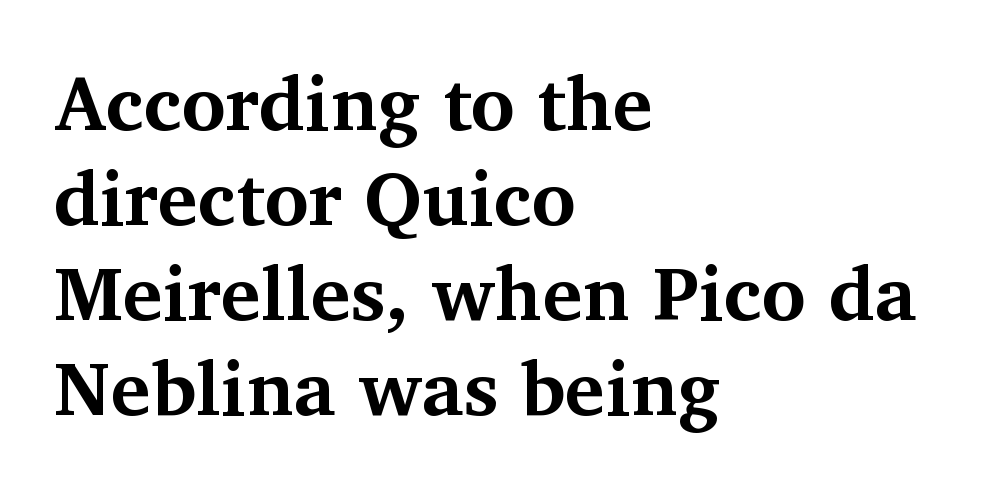
Q: Is the text bold? A: Yes.
Q: Is the text italic (slanted)? A: No, it is upright.
Q: Is the typeface a serif or a sans-serif typeface? A: Serif.
Q: Is the text underlined? A: No.
Q: How is the paragraph aligned? A: Left-aligned.
Q: Is the spacing between letters normal or unusually wide? A: Normal.
Q: Is the spacing between lines tight, normal or loose? A: Normal.
Q: Width (condensed, normal, or wide)? A: Normal.
Q: Stroke contrast? A: Medium.
Q: x-height? A: Medium.
Q: Monospaced? A: No.
